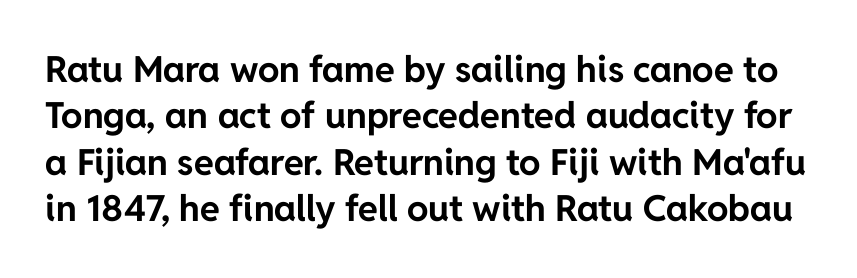
Q: Is the text bold? A: Yes.
Q: Is the text italic (slanted)? A: No, it is upright.
Q: Is the typeface a serif or a sans-serif typeface? A: Sans-serif.
Q: Is the text underlined? A: No.
Q: Is the spacing between letters normal or unusually wide? A: Normal.
Q: Is the spacing between lines tight, normal or loose? A: Normal.
Q: Width (condensed, normal, or wide)? A: Normal.
Q: Stroke contrast? A: Low.
Q: x-height? A: Medium.
Q: Monospaced? A: No.
